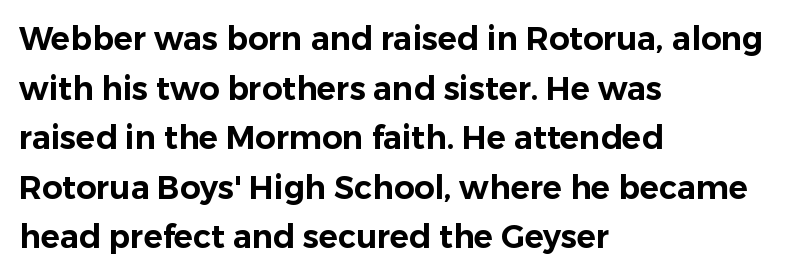
The image shows 32 px sans-serif type, upright; set left-aligned, normal line spacing (1.55x), normal letter spacing, not underlined; low stroke contrast and a medium x-height.
